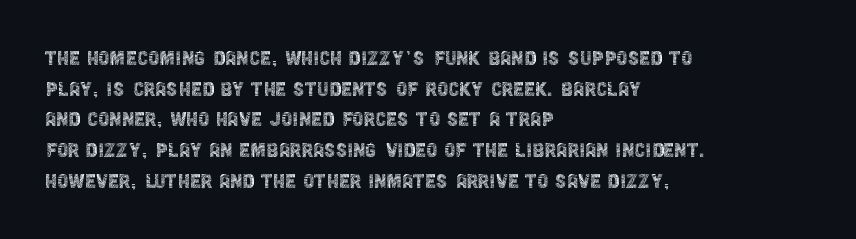
{"italic": "no", "bold": "no", "underline": "no", "align": "left", "line_spacing_ratio": 1.23, "letter_spacing": "normal", "letter_spacing_em": 0.0, "glyph_px": 25}
